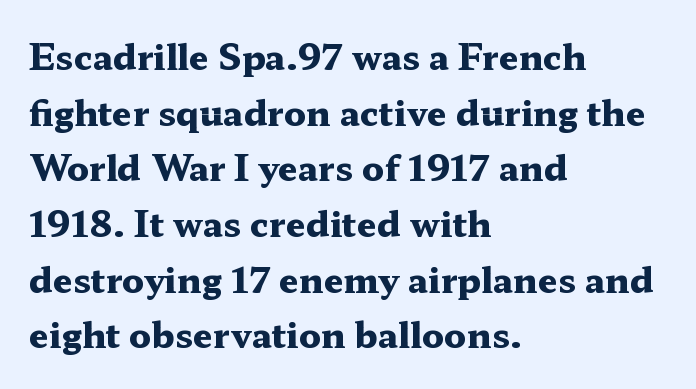
{"serif": "yes", "italic": "no", "bold": "yes", "weight": "heavy", "width": "wide", "stroke_contrast": "medium", "x_height": "medium", "monospaced": "no", "underline": "no", "align": "left", "line_spacing": "normal", "line_spacing_ratio": 1.59, "letter_spacing": "normal", "letter_spacing_em": 0.0, "glyph_px": 35}
